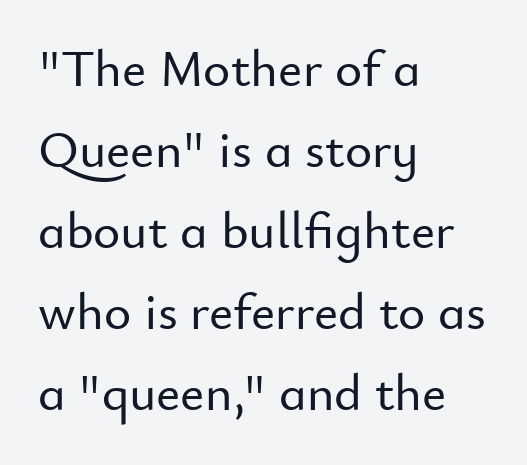
Are there feet on the stems? There aren't — it's a sans. Posture: upright roman. One glance says typical: line gaps are just what's usual. Reading down the block, your eye returns to a fixed left position each line. The rendering uses natural spacing where letterforms have individual widths. Underline: absent.
